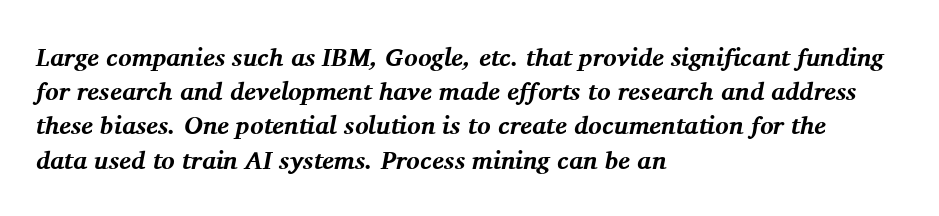
Q: Is the text bold? A: Yes.
Q: Is the text italic (slanted)? A: Yes, it leans right by about 11 degrees.
Q: Is the text underlined? A: No.
Q: How is the paragraph aligned? A: Left-aligned.
Q: Is the spacing between letters normal or unusually wide? A: Normal.
Q: Is the spacing between lines tight, normal or loose? A: Normal.
